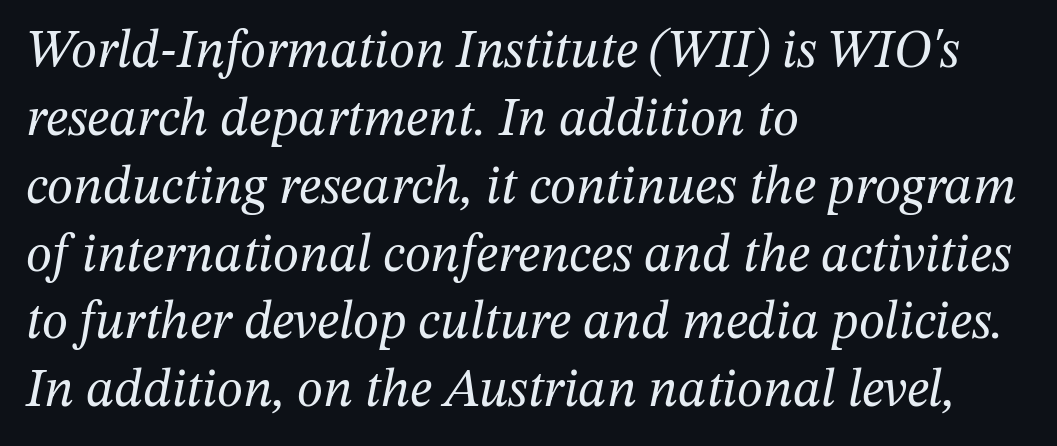
{"serif": "yes", "italic": "yes", "lean": "right", "slant_degrees": 12, "bold": "no", "weight": "regular", "width": "normal", "stroke_contrast": "medium", "x_height": "medium", "monospaced": "no", "underline": "no", "align": "left", "line_spacing": "normal", "line_spacing_ratio": 1.28, "letter_spacing": "normal", "letter_spacing_em": 0.0, "glyph_px": 53}
